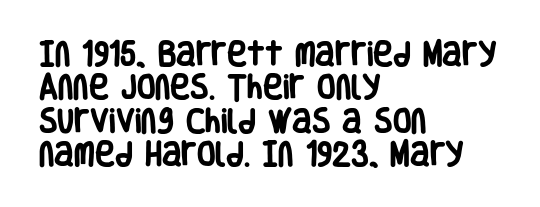
{"italic": "no", "bold": "yes", "underline": "no", "align": "left", "line_spacing_ratio": 1.24, "letter_spacing": "normal", "letter_spacing_em": 0.0, "glyph_px": 27}
